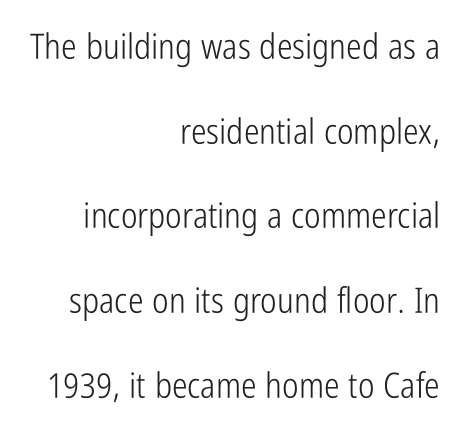
The image shows 35 px light, condensed sans-serif type, upright; set right-aligned, loose line spacing (2.42x), normal letter spacing, not underlined; low stroke contrast and a medium x-height.
